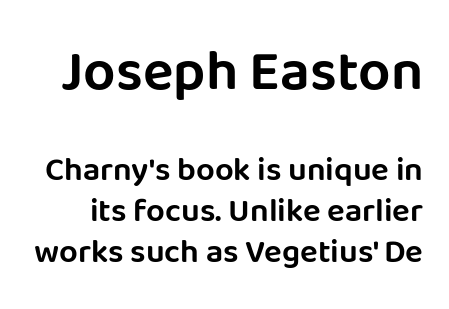
The image shows 57 px sans-serif type, upright; set normal line spacing (1.25x), normal letter spacing, not underlined; the first (top) block is 1.73x larger; low stroke contrast and a large x-height.
